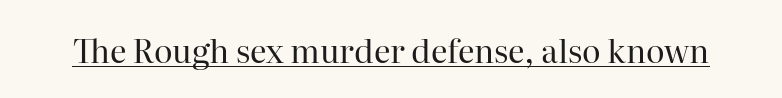
Q: Is the text bold? A: No.
Q: Is the text italic (slanted)? A: No, it is upright.
Q: Is the typeface a serif or a sans-serif typeface? A: Serif.
Q: Is the text underlined? A: Yes.
Q: Is the spacing between letters normal or unusually wide? A: Normal.
Q: Width (condensed, normal, or wide)? A: Normal.
Q: Stroke contrast? A: High.
Q: x-height? A: Medium.
Q: Monospaced? A: No.
